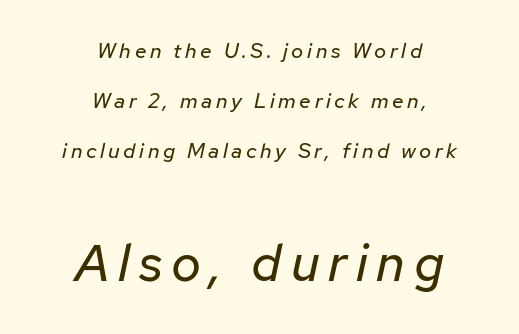
{"italic": "yes", "lean": "right", "slant_degrees": 12, "bold": "no", "weight": "regular", "width": "normal", "stroke_contrast": "low", "x_height": "medium", "monospaced": "no", "underline": "no", "align": "center", "line_spacing": "loose", "line_spacing_ratio": 2.39, "larger_block": "second", "size_ratio": 2.48, "glyph_px": 52}
